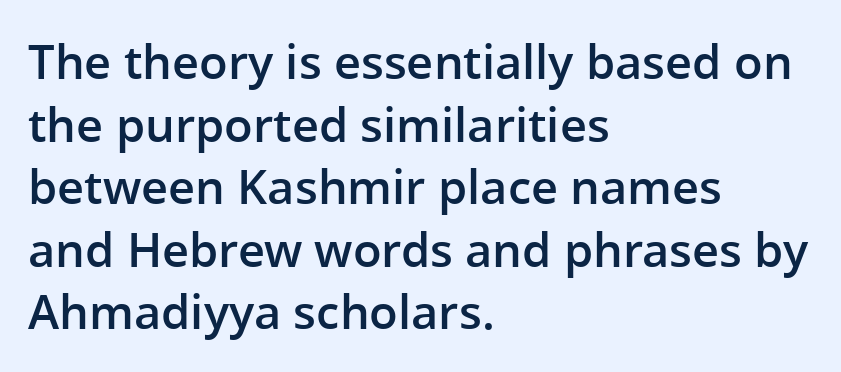
The string is rendered with underlining switched off. The font's upright variant was chosen for this text. These lines are rendered in a variable-pitch font. The tracking reads as untouched default to a designer's eye.
